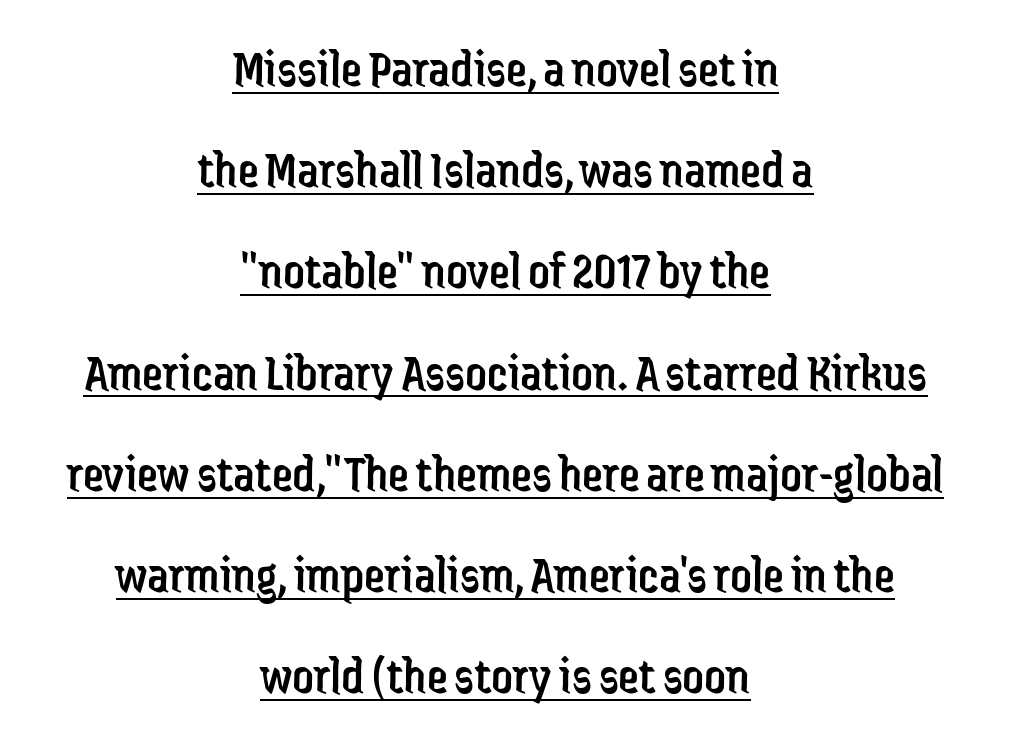
Honestly, the rows look like they've been pulled way apart. The letterforms sit at book weight or below. Nobody touched the tracking dial on this one. Alignment: centered. The sample's only ornament is a line tracing under the words. Here the designer chose a conventional face with non-uniform glyph widths.
